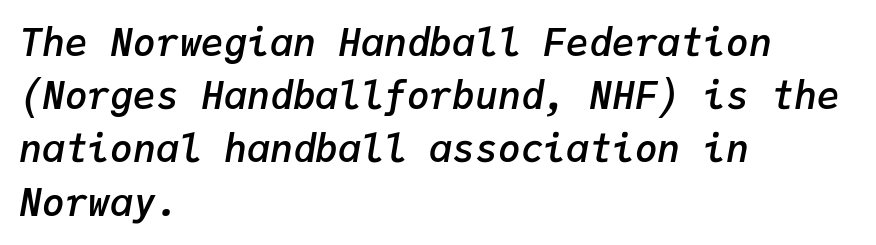
{"italic": "yes", "lean": "right", "slant_degrees": 9, "bold": "semi", "weight": "semibold", "width": "normal", "stroke_contrast": "low", "x_height": "medium", "monospaced": "yes", "underline": "no", "align": "left", "line_spacing": "normal", "line_spacing_ratio": 1.4, "letter_spacing": "normal", "letter_spacing_em": 0.0, "glyph_px": 38}
